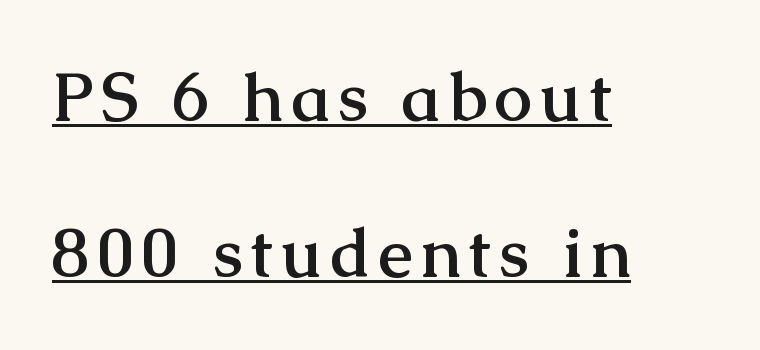
Q: Is the text bold? A: Yes.
Q: Is the text italic (slanted)? A: No, it is upright.
Q: Is the typeface a serif or a sans-serif typeface? A: Serif.
Q: Is the text underlined? A: Yes.
Q: How is the paragraph aligned? A: Left-aligned.
Q: Is the spacing between lines tight, normal or loose? A: Loose.
Q: Width (condensed, normal, or wide)? A: Normal.
Q: Stroke contrast? A: Medium.
Q: x-height? A: Medium.
Q: Monospaced? A: No.
